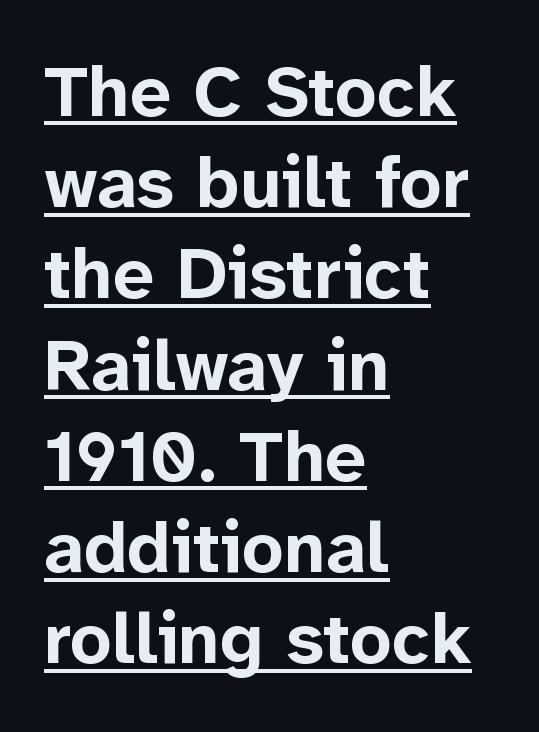
The lines in this sample share a left origin and differ only in where they stop. Tall strokes in this sample are plumb rather than angled. Whoever set this chose a conventional vertical rhythm. A typographer would call this underscored text. You could not count columns in this text — the font is proportionally spaced. The gaps between neighbouring characters are ordinary and unremarkable.
